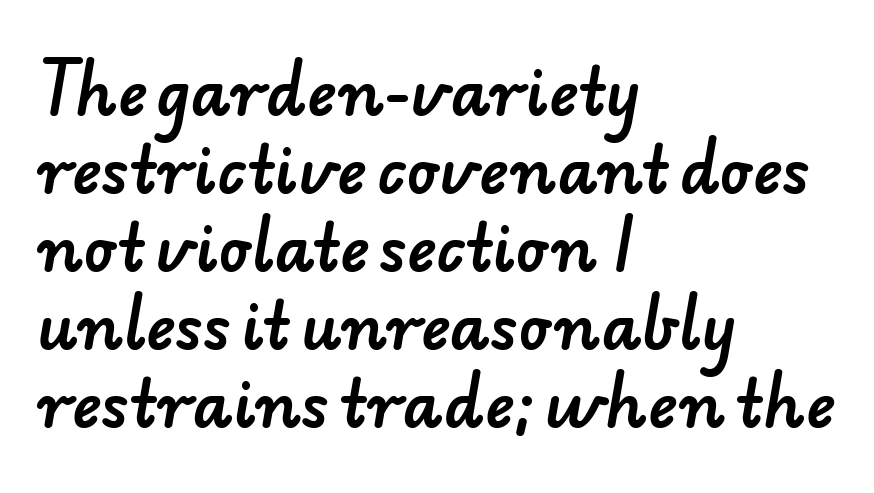
Words float on clear page, feet unadorned. This sample uses plain, unmodified letter spacing. Vertical spacing — default. Spacing verdict: proportional, widths tailored to each character.
